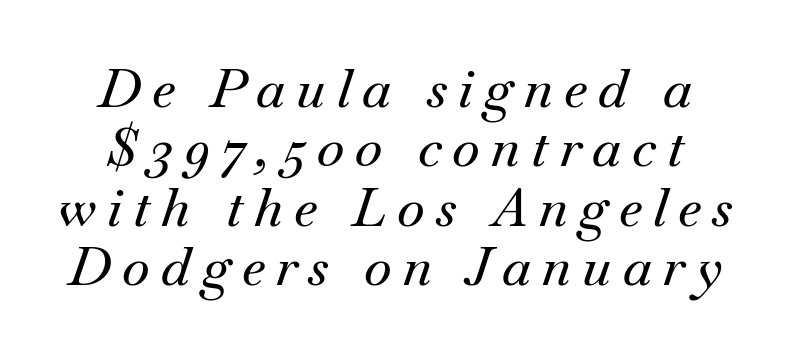
Glance below the letters and you will spot only blank space. The letters are slanted; this is an italic face. Note the varied advance widths — an 'i' is clearly narrower than an 'm'. Leading is clearly below the norm, producing a dense column.
